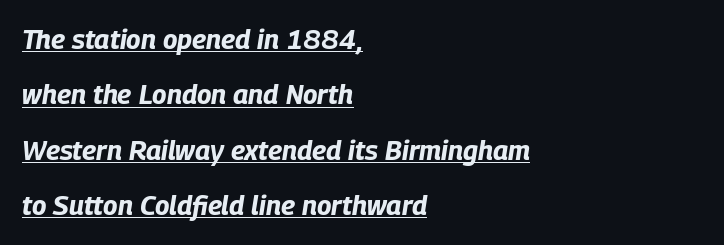
Caption: bold face, heavy strokes. Regarding leading, the lines here are spaced well apart. The typesetter has applied underlining to the passage shown. One-word summary of the alignment: left. The line texture is even and compact thanks to regular tracking.
